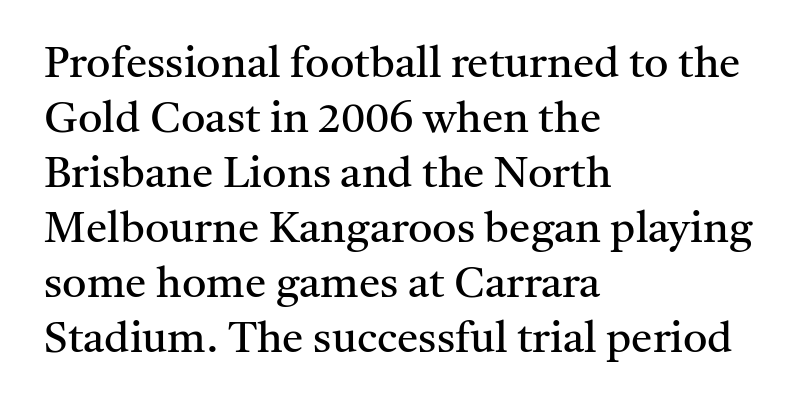
{"serif": "yes", "italic": "no", "bold": "no", "weight": "regular", "width": "normal", "stroke_contrast": "medium", "x_height": "medium", "monospaced": "no", "underline": "no", "align": "left", "line_spacing": "normal", "line_spacing_ratio": 1.28, "letter_spacing": "normal", "letter_spacing_em": 0.0, "glyph_px": 43}
